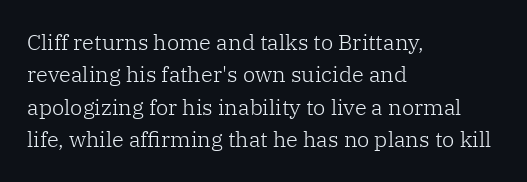
The image shows 22 px text type, upright; set left-aligned, normal line spacing (1.47x), normal letter spacing, not underlined.
